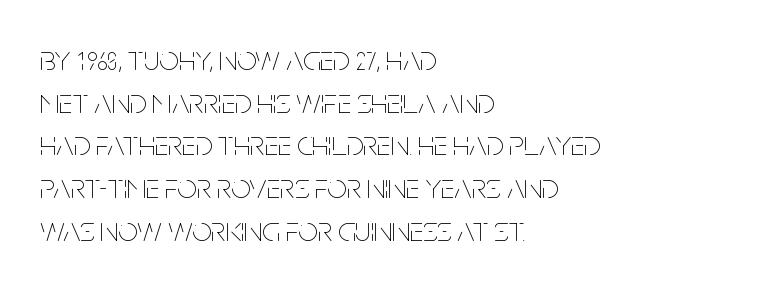
The image shows 35 px thin, condensed type, upright; set left-aligned, line spacing 1.22x, normal letter spacing, not underlined; low stroke contrast and a large x-height.
